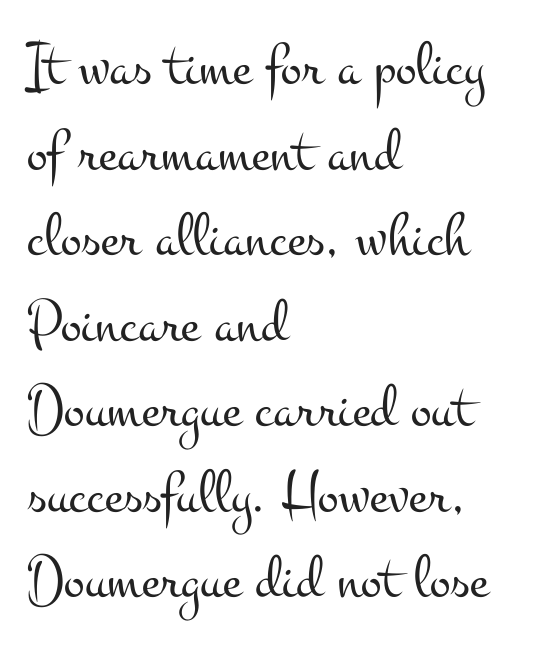
Q: Is the text bold? A: No.
Q: Is the text italic (slanted)? A: Yes.
Q: Is the typeface a serif or a sans-serif typeface? A: Serif.
Q: Is the text underlined? A: No.
Q: How is the paragraph aligned? A: Left-aligned.
Q: Is the spacing between letters normal or unusually wide? A: Normal.
Q: Is the spacing between lines tight, normal or loose? A: Normal.
Q: Width (condensed, normal, or wide)? A: Wide.
Q: Stroke contrast? A: Medium.
Q: x-height? A: Small.
Q: Monospaced? A: No.
